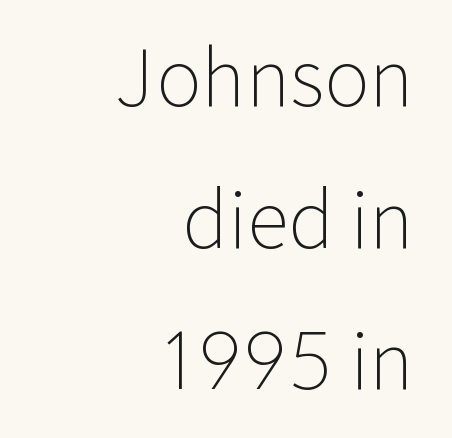
The image shows 77 px light sans-serif type, upright; set right-aligned, line spacing 1.84x, normal letter spacing, not underlined; low stroke contrast and a medium x-height.
